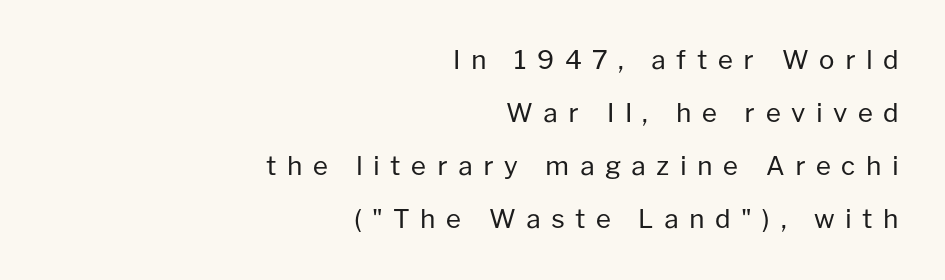
The image shows 26 px text type, upright; set right-aligned, loose line spacing (2.04x), unusually wide letter spacing (+0.4 em), not underlined.
